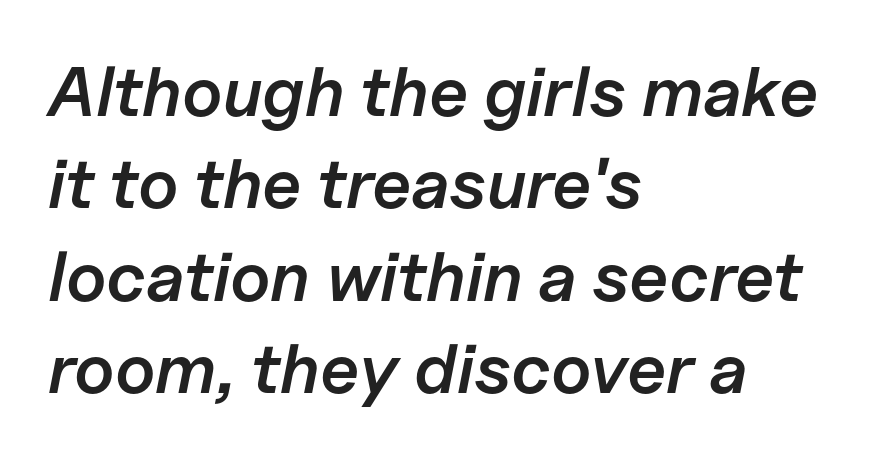
The image shows 70 px semibold type, italic (leaning right); set left-aligned, normal line spacing (1.32x), normal letter spacing, not underlined; low stroke contrast and a medium x-height.
